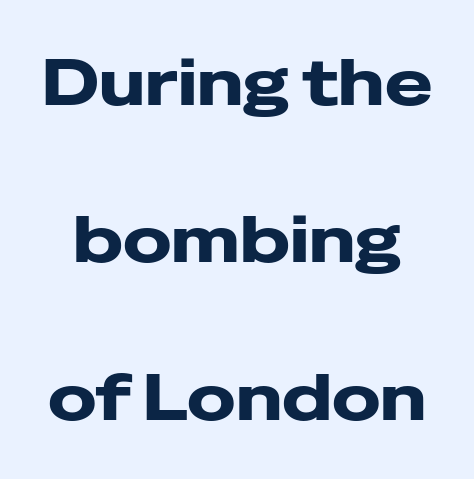
The image shows 64 px wide sans-serif type, upright; set loose line spacing (2.46x), normal letter spacing, not underlined; low stroke contrast and a medium x-height.
